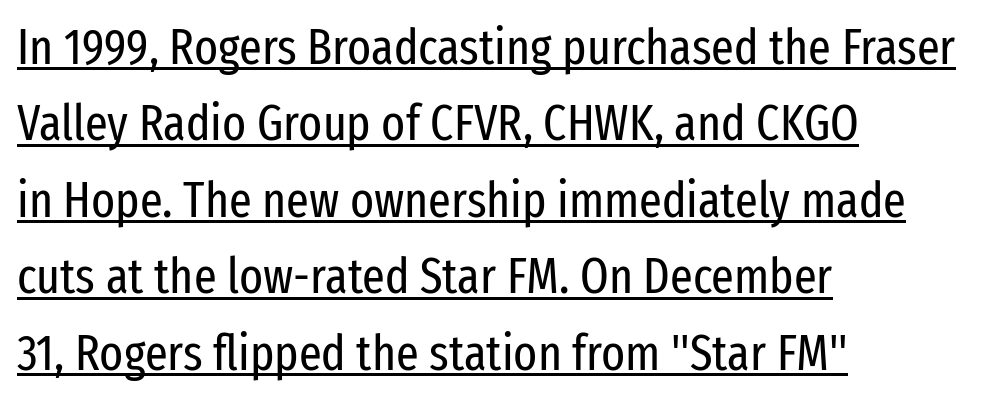
Q: Is the text bold? A: No.
Q: Is the text italic (slanted)? A: No, it is upright.
Q: Is the typeface a serif or a sans-serif typeface? A: Sans-serif.
Q: Is the text underlined? A: Yes.
Q: How is the paragraph aligned? A: Left-aligned.
Q: Is the spacing between letters normal or unusually wide? A: Normal.
Q: Is the spacing between lines tight, normal or loose? A: Normal.
Q: Width (condensed, normal, or wide)? A: Condensed.
Q: Stroke contrast? A: Low.
Q: x-height? A: Medium.
Q: Monospaced? A: No.
